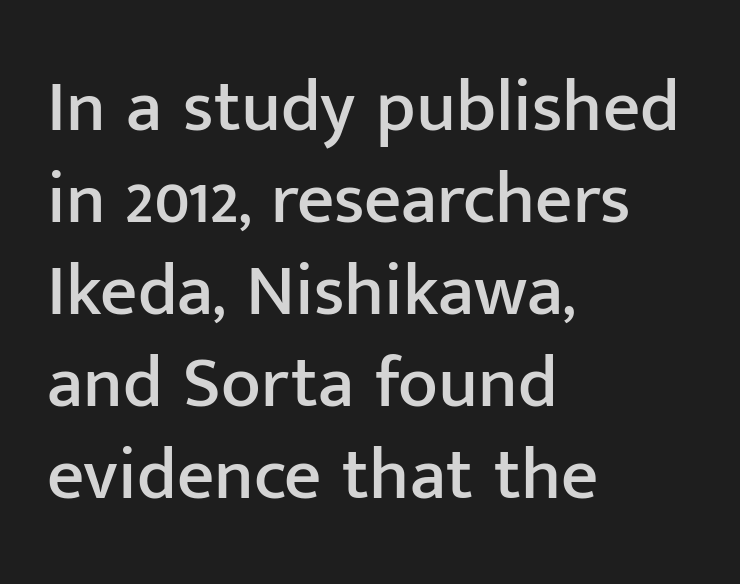
This sample has the flowing, uneven cadence of proportional lettering. Descenders are the only things crossing below the line. Regarding serifs, this sample does without them. In terms of posture, this sample is upright.
